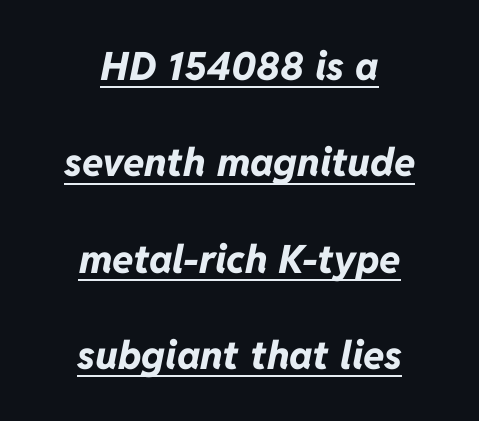
A centered setting, common on invitations and titles, is used for this passage. Here the designer chose a conventional face with non-uniform glyph widths. Compared with ordinary roman type, these characters are visibly tilted. This is underlined copy, the kind a proofreader might mark for attention. Compared with typical body copy, the letter spacing here is the same. The strokes are fattened all the way to bold.
